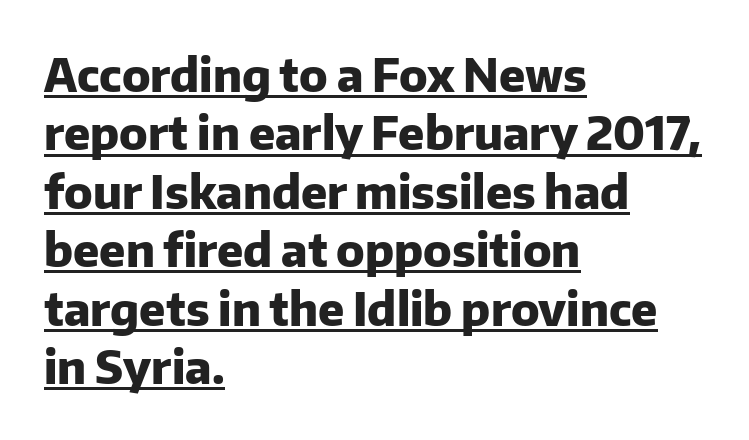
The image shows 46 px heavy sans-serif type, upright; set left-aligned, normal line spacing (1.27x), normal letter spacing, underlined; low stroke contrast and a medium x-height.
